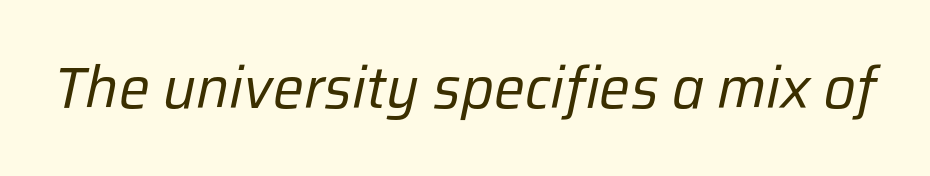
The image shows 58 px regular-weight type, italic (leaning right); set normal letter spacing, not underlined; low stroke contrast and a medium x-height.
